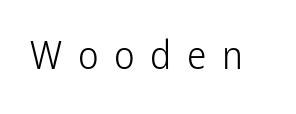
The image shows 39 px light, condensed sans-serif type, upright; set unusually wide letter spacing (+0.4 em), not underlined; low stroke contrast and a medium x-height.
